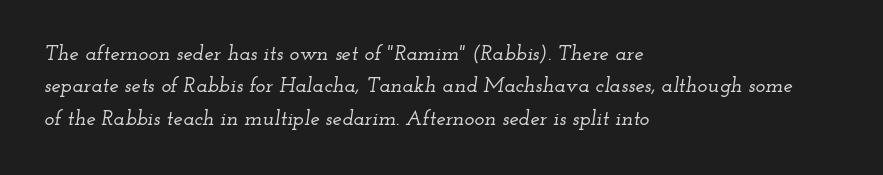
{"italic": "yes", "lean": "right", "slant_degrees": 12, "underline": "no", "align": "left", "line_spacing": "normal", "line_spacing_ratio": 1.54, "letter_spacing": "normal", "letter_spacing_em": 0.0, "glyph_px": 21}
